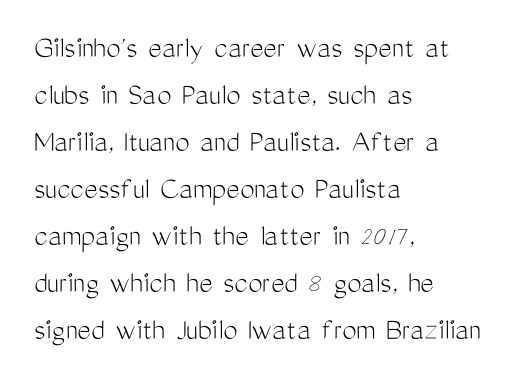
Observe the absence of serifs on each vertical stroke in this sample. Is the stroke heavy? The answer is a plain regular-or-lighter. A normal amount of white space separates one row of letters from the next. The rendering uses natural spacing where letterforms have individual widths. The strip under each line holds only bare page. The lines in this sample share a left origin and differ only in where they stop.
